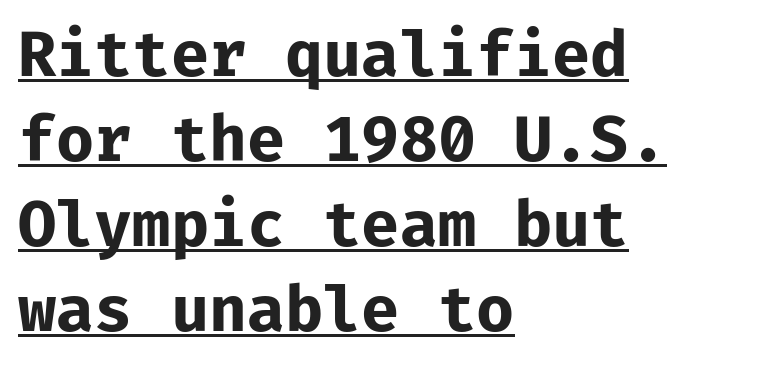
{"serif": "no", "italic": "no", "bold": "yes", "weight": "bold", "width": "normal", "stroke_contrast": "low", "x_height": "medium", "monospaced": "yes", "underline": "yes", "align": "left", "line_spacing": "normal", "line_spacing_ratio": 1.37, "letter_spacing": "normal", "letter_spacing_em": 0.0, "glyph_px": 62}
